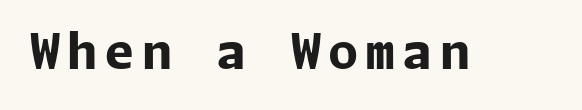
The image shows 49 px bold sans-serif type, upright; set not underlined; low stroke contrast and a medium x-height.
